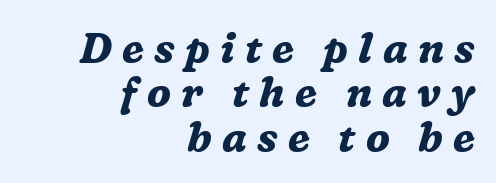
Between one letter and the next there's a generous, obvious gap. The whole block is typeset with a tilt. Words float on clear page, feet unadorned. Little horizontal feet cap the strokes, marking this as serif type. Thick stems and heavy bowls — unmistakably bold. Successive baselines arrive quickly, one right under another.
